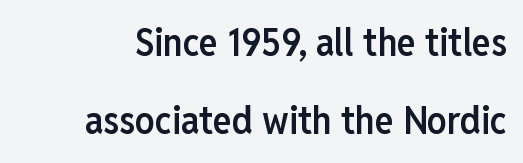
{"serif": "no", "italic": "no", "bold": "semi", "weight": "semibold", "width": "condensed", "stroke_contrast": "low", "x_height": "medium", "monospaced": "no", "underline": "no", "line_spacing": "loose", "line_spacing_ratio": 2.01, "letter_spacing": "normal", "letter_spacing_em": 0.0, "glyph_px": 39}
